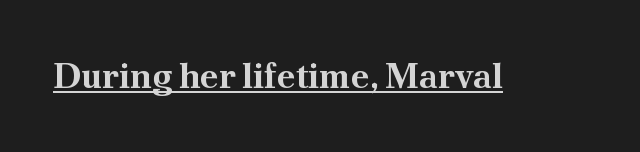
Q: Is the text bold? A: Yes.
Q: Is the text italic (slanted)? A: No, it is upright.
Q: Is the typeface a serif or a sans-serif typeface? A: Serif.
Q: Is the text underlined? A: Yes.
Q: Is the spacing between letters normal or unusually wide? A: Normal.
Q: Width (condensed, normal, or wide)? A: Normal.
Q: Stroke contrast? A: Medium.
Q: x-height? A: Small.
Q: Monospaced? A: No.
